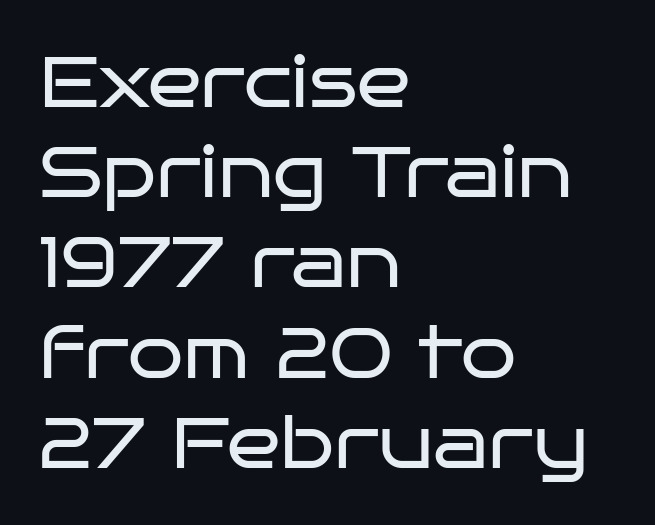
The words here are not underlined. Rows of type keep a routine distance in the vertical direction. Tracking here is standard; glyphs follow each other at the usual distance. These lines stack with their left ends in a neat column. Letterform terminals end flat and unadorned throughout the passage.
